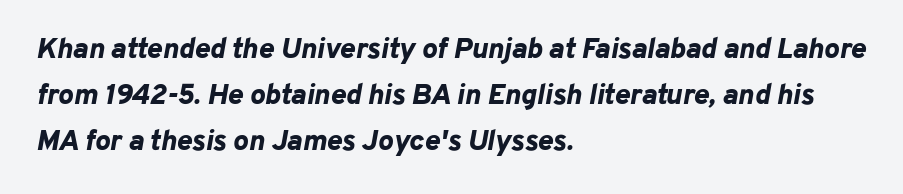
Q: Is the text bold? A: Yes.
Q: Is the text italic (slanted)? A: Yes, it leans right by about 10 degrees.
Q: Is the text underlined? A: No.
Q: How is the paragraph aligned? A: Left-aligned.
Q: Is the spacing between letters normal or unusually wide? A: Normal.
Q: Is the spacing between lines tight, normal or loose? A: Normal.
Q: Width (condensed, normal, or wide)? A: Normal.
Q: Stroke contrast? A: Low.
Q: x-height? A: Medium.
Q: Monospaced? A: No.
